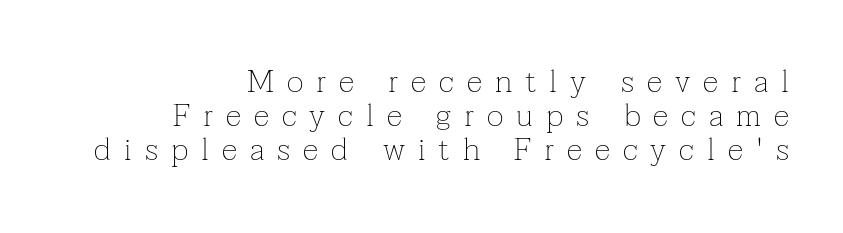
You could barely slide anything between these rows. The face used here is rendered with a markedly widened letterfit. Underline: absent. Looks like regular typesetting: each glyph gets only the width it needs. Stems and bowls with no extra thickness — not bold. The passage is arranged like a letterhead date or caption credit — flush right.
